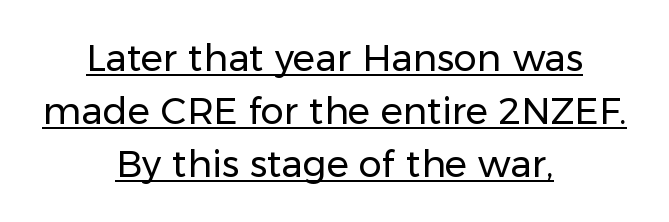
Q: Is the text bold? A: No.
Q: Is the text italic (slanted)? A: No, it is upright.
Q: Is the typeface a serif or a sans-serif typeface? A: Sans-serif.
Q: Is the text underlined? A: Yes.
Q: How is the paragraph aligned? A: Centered.
Q: Is the spacing between letters normal or unusually wide? A: Normal.
Q: Is the spacing between lines tight, normal or loose? A: Normal.
Q: Width (condensed, normal, or wide)? A: Normal.
Q: Stroke contrast? A: Low.
Q: x-height? A: Medium.
Q: Monospaced? A: No.
